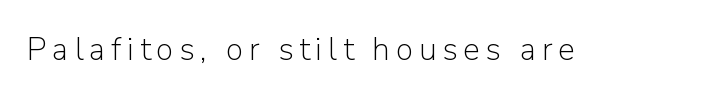
{"serif": "no", "italic": "no", "bold": "no", "weight": "light", "width": "normal", "stroke_contrast": "low", "x_height": "medium", "monospaced": "no", "underline": "no", "glyph_px": 32}
